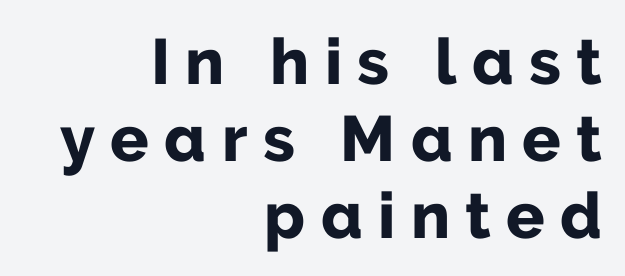
Q: Is the text bold? A: Yes.
Q: Is the text italic (slanted)? A: No, it is upright.
Q: Is the typeface a serif or a sans-serif typeface? A: Sans-serif.
Q: Is the text underlined? A: No.
Q: How is the paragraph aligned? A: Right-aligned.
Q: Is the spacing between letters normal or unusually wide? A: Unusually wide.
Q: Width (condensed, normal, or wide)? A: Normal.
Q: Stroke contrast? A: Low.
Q: x-height? A: Medium.
Q: Monospaced? A: No.
